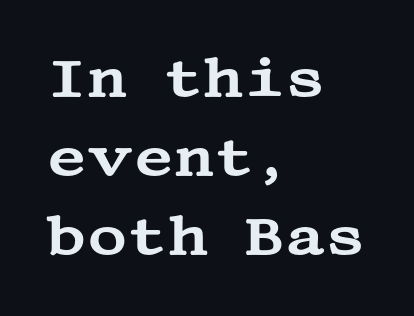
Q: Is the text italic (slanted)? A: No, it is upright.
Q: Is the typeface a serif or a sans-serif typeface? A: Serif.
Q: Is the text underlined? A: No.
Q: How is the paragraph aligned? A: Left-aligned.
Q: Is the spacing between letters normal or unusually wide? A: Normal.
Q: Is the spacing between lines tight, normal or loose? A: Normal.
Q: Width (condensed, normal, or wide)? A: Wide.
Q: Stroke contrast? A: Medium.
Q: x-height? A: Large.
